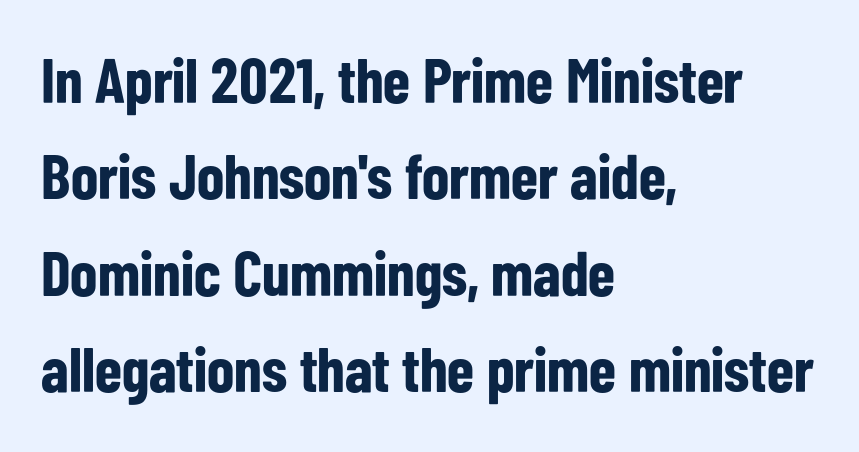
Q: Is the text bold? A: Yes.
Q: Is the text italic (slanted)? A: No, it is upright.
Q: Is the typeface a serif or a sans-serif typeface? A: Sans-serif.
Q: Is the text underlined? A: No.
Q: How is the paragraph aligned? A: Left-aligned.
Q: Is the spacing between letters normal or unusually wide? A: Normal.
Q: Is the spacing between lines tight, normal or loose? A: Normal.
Q: Width (condensed, normal, or wide)? A: Condensed.
Q: Stroke contrast? A: Low.
Q: x-height? A: Medium.
Q: Monospaced? A: No.
